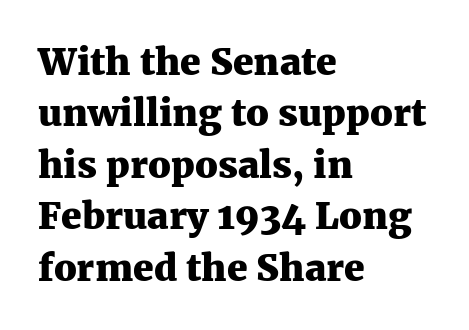
The image shows 37 px heavy serif type, upright; set left-aligned, normal line spacing (1.39x), normal letter spacing, not underlined; medium stroke contrast and a medium x-height.
